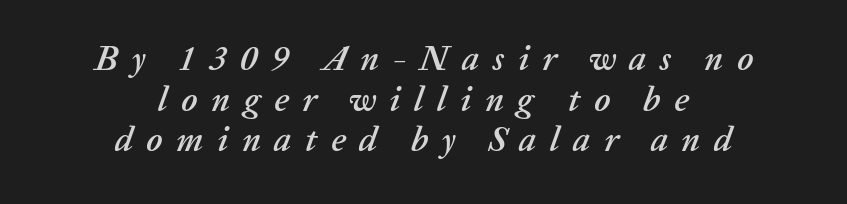
The image shows 35 px text type, italic (leaning right); set centered, line spacing 1.16x, unusually wide letter spacing (+0.38 em), not underlined; low stroke contrast and a medium x-height.
